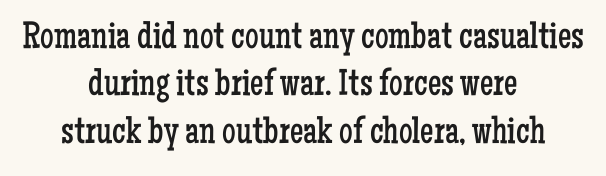
The image shows 38 px regular-weight, condensed serif type, upright; set centered, normal line spacing (1.25x), normal letter spacing, not underlined; low stroke contrast and a medium x-height.
